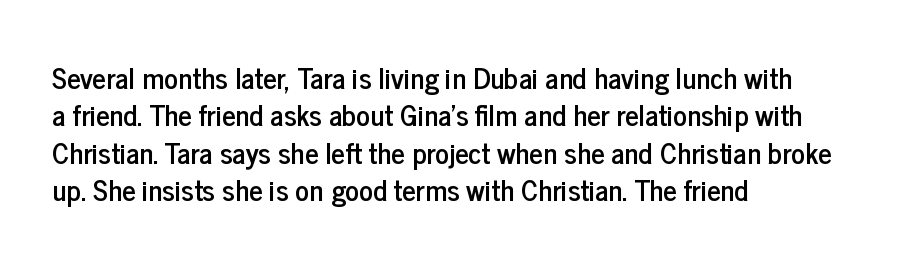
Q: Is the text italic (slanted)? A: No, it is upright.
Q: Is the typeface a serif or a sans-serif typeface? A: Sans-serif.
Q: Is the text underlined? A: No.
Q: How is the paragraph aligned? A: Left-aligned.
Q: Is the spacing between letters normal or unusually wide? A: Normal.
Q: Is the spacing between lines tight, normal or loose? A: Normal.
Q: Width (condensed, normal, or wide)? A: Condensed.
Q: Stroke contrast? A: Low.
Q: x-height? A: Medium.
Q: Monospaced? A: No.
